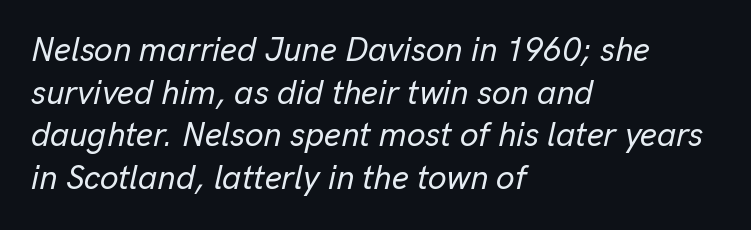
Q: Is the text italic (slanted)? A: Yes, it leans right by about 13 degrees.
Q: Is the text underlined? A: No.
Q: How is the paragraph aligned? A: Left-aligned.
Q: Is the spacing between letters normal or unusually wide? A: Normal.
Q: Is the spacing between lines tight, normal or loose? A: Normal.
Q: Width (condensed, normal, or wide)? A: Normal.
Q: Stroke contrast? A: Low.
Q: x-height? A: Medium.
Q: Monospaced? A: No.
